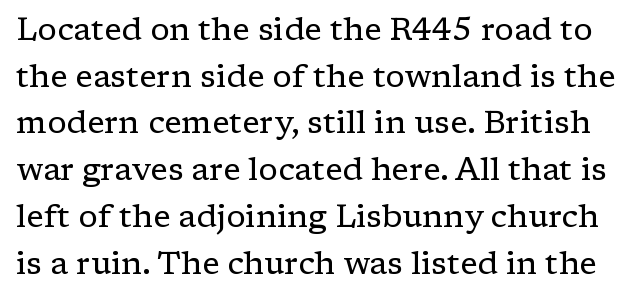
{"serif": "yes", "italic": "no", "bold": "no", "weight": "regular", "width": "normal", "stroke_contrast": "low", "x_height": "medium", "monospaced": "no", "underline": "no", "line_spacing": "normal", "line_spacing_ratio": 1.46, "letter_spacing": "normal", "letter_spacing_em": 0.0, "glyph_px": 32}
